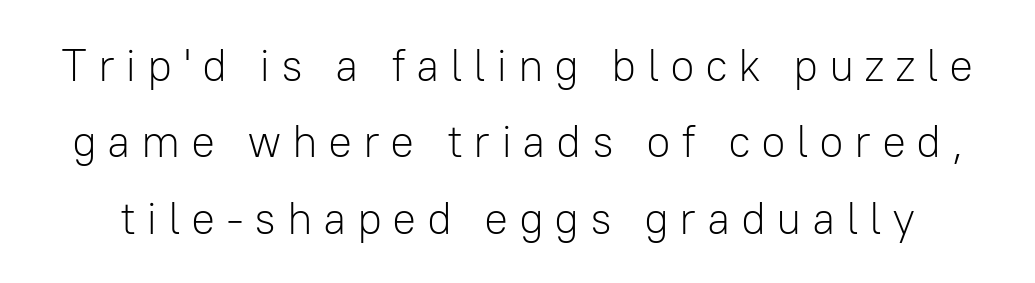
{"serif": "no", "italic": "no", "bold": "no", "weight": "light", "width": "normal", "stroke_contrast": "low", "x_height": "medium", "monospaced": "no", "underline": "no", "line_spacing": "normal", "line_spacing_ratio": 1.7, "letter_spacing": "wide", "letter_spacing_em": 0.23, "glyph_px": 45}
